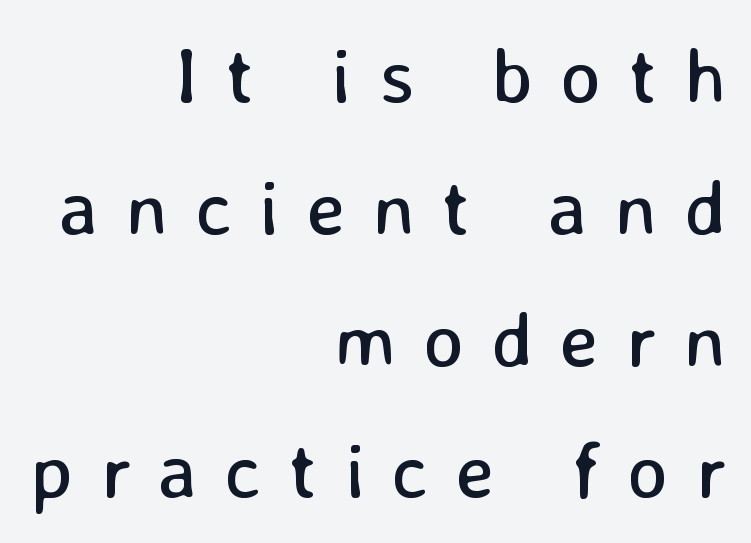
{"serif": "no", "italic": "no", "bold": "no", "weight": "regular", "width": "normal", "stroke_contrast": "low", "x_height": "medium", "monospaced": "no", "underline": "no", "align": "right", "line_spacing": "normal", "line_spacing_ratio": 1.69, "letter_spacing": "wide", "letter_spacing_em": 0.35, "glyph_px": 78}
